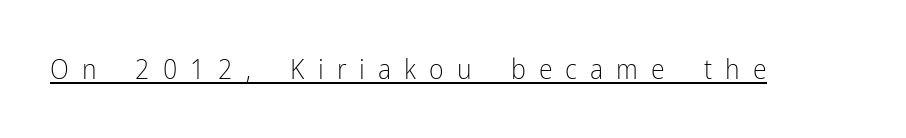
The image shows 28 px light, condensed sans-serif type, upright; set unusually wide letter spacing (+0.47 em), underlined; low stroke contrast and a medium x-height.
